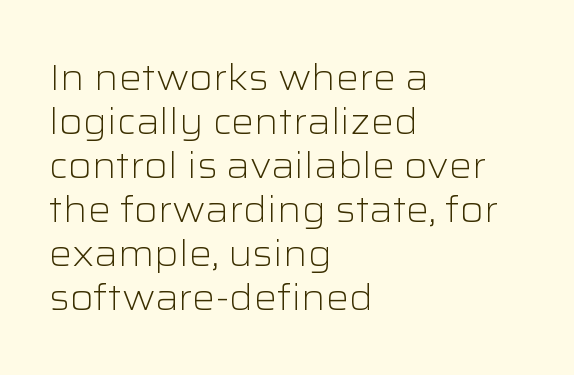
{"serif": "no", "italic": "no", "bold": "no", "weight": "light", "width": "wide", "stroke_contrast": "low", "x_height": "medium", "monospaced": "no", "underline": "no", "align": "left", "line_spacing_ratio": 1.22, "letter_spacing": "normal", "letter_spacing_em": 0.0, "glyph_px": 36}
